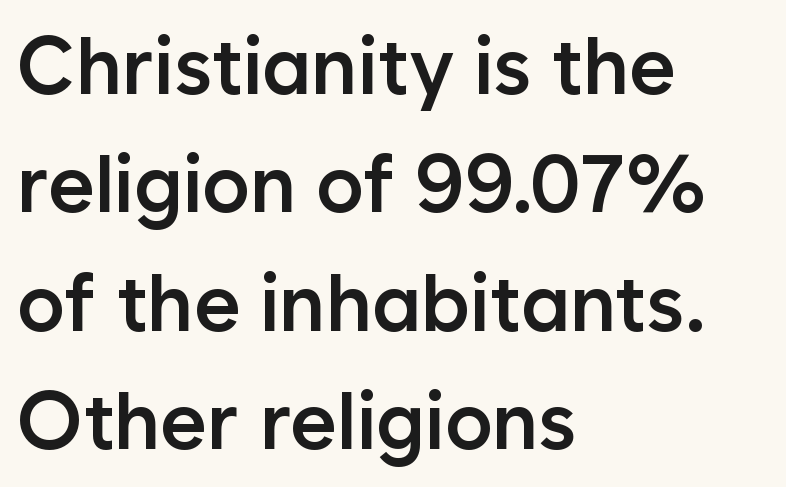
Italic: no, the glyphs are upright roman. Reading down the block, your eye returns to a fixed left position each line. Type style note: lacks serifs. The string is rendered with underlining switched off. Look at the tracking — it's just the regular setting, nothing added. A bit beefed up — I'd call it semibold rather than bold.
